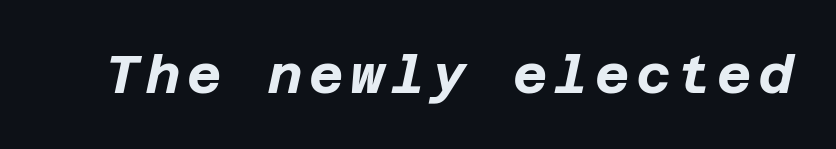
Designer's note — italics engaged. The glyphs are unaccompanied by any horizontal stroke below them. Emphasis by weight is at full strength: bold.
